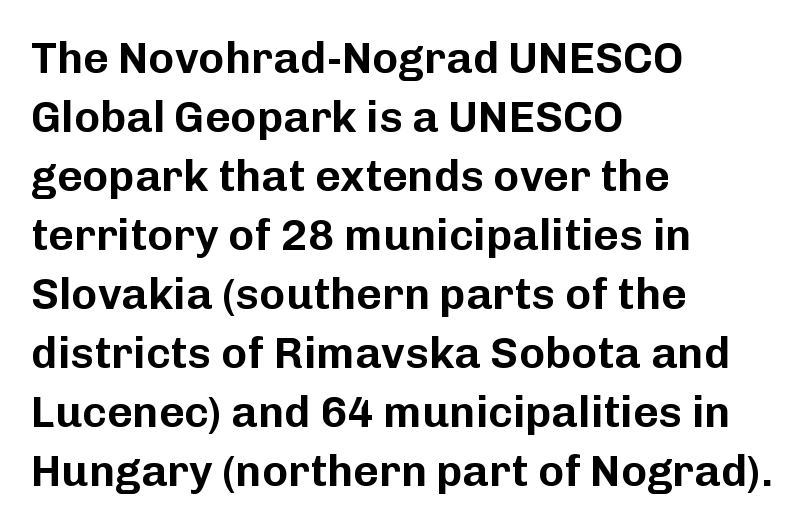
The image shows 44 px sans-serif type, upright; set left-aligned, normal line spacing (1.34x), normal letter spacing, not underlined; low stroke contrast and a medium x-height.
